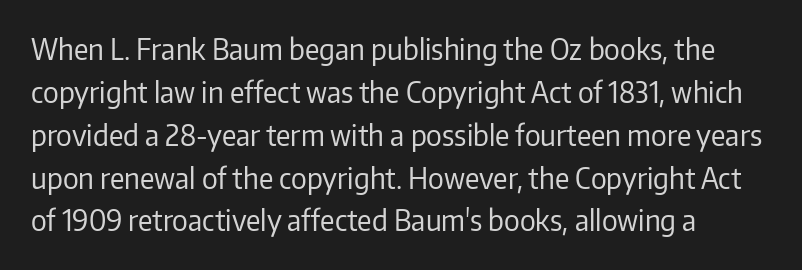
Is this a fixed-width face? No — the glyphs have proportional, varying widths. The specimen reads as upright at a glance. Notice how descenders clear the ascenders below comfortably — that's standard leading. The rendering anchors every line to the left-hand side. The letters look calm and open, with moderate or lighter stems. This rendering employs a face without finishing strokes, i.e., a sans-serif.
